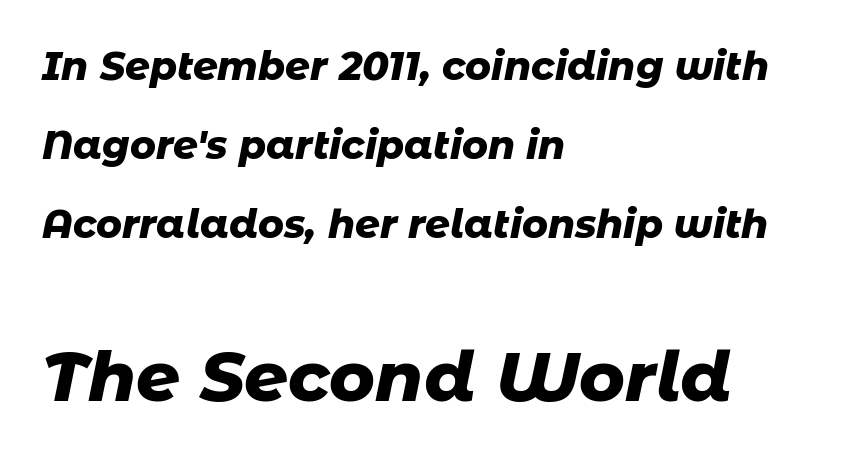
Q: Is the text bold? A: Yes.
Q: Is the text italic (slanted)? A: Yes, it leans right by about 11 degrees.
Q: Is the text underlined? A: No.
Q: How is the paragraph aligned? A: Left-aligned.
Q: Is the spacing between letters normal or unusually wide? A: Normal.
Q: Is the spacing between lines tight, normal or loose? A: Loose.
Q: Which block of text is set in a larger size, the first (top) or the second (bottom)? A: The second (bottom) one.
Q: Width (condensed, normal, or wide)? A: Normal.
Q: Stroke contrast? A: Low.
Q: x-height? A: Medium.
Q: Monospaced? A: No.
